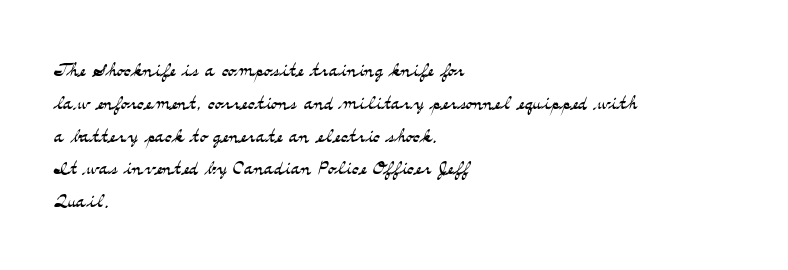
Check the space under the baseline: it is left empty. Is the type heavy? It reads as light-to-regular instead. One-word summary of the alignment: left. The line-height multiplier appears to be the usual default.
